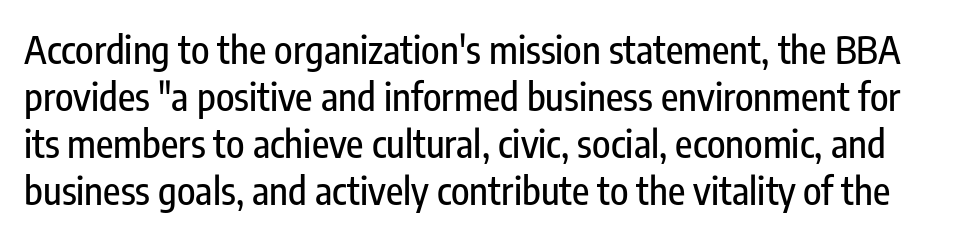
Bare-footed words on every line. These lines are composed in type without serifs. The rendering uses natural spacing where letterforms have individual widths. Ascenders rise straight up at ninety degrees. Nothing unusual about the tracking: characters are spaced as the font intends.
